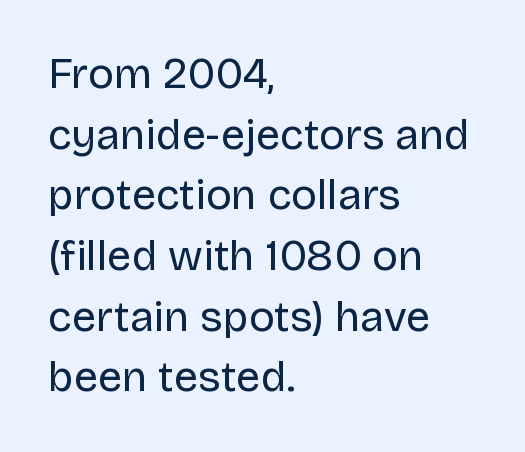
The image shows 43 px regular-weight sans-serif type, upright; set left-aligned, normal line spacing (1.41x), normal letter spacing, not underlined; low stroke contrast and a large x-height.
